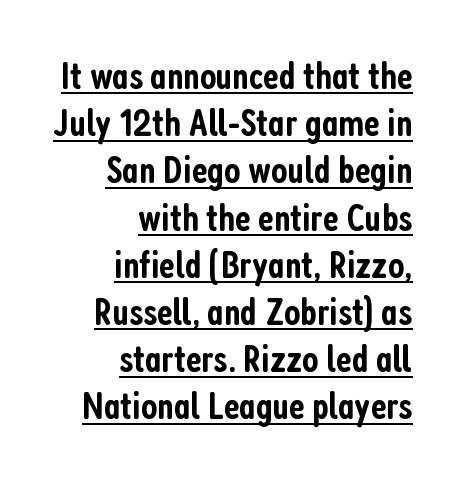
Q: Is the text bold? A: Semi-bold.
Q: Is the text italic (slanted)? A: No, it is upright.
Q: Is the typeface a serif or a sans-serif typeface? A: Sans-serif.
Q: Is the text underlined? A: Yes.
Q: How is the paragraph aligned? A: Right-aligned.
Q: Is the spacing between letters normal or unusually wide? A: Normal.
Q: Width (condensed, normal, or wide)? A: Condensed.
Q: Stroke contrast? A: Low.
Q: x-height? A: Medium.
Q: Monospaced? A: No.
